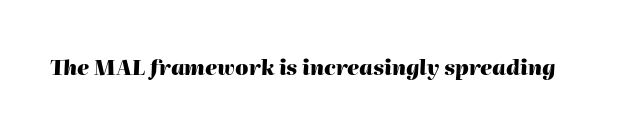
Q: Is the text bold? A: Yes.
Q: Is the text italic (slanted)? A: Yes, it leans right by about 2 degrees.
Q: Is the text underlined? A: No.
Q: Is the spacing between letters normal or unusually wide? A: Normal.
